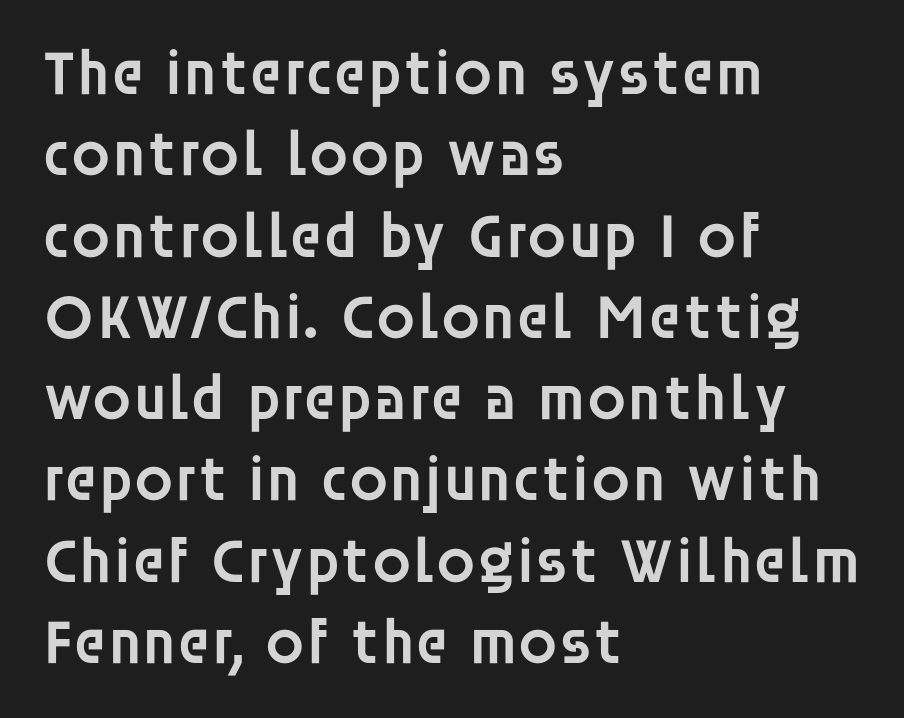
{"serif": "no", "italic": "no", "bold": "semi", "weight": "semibold", "width": "normal", "stroke_contrast": "low", "x_height": "large", "monospaced": "no", "underline": "no", "align": "left", "line_spacing": "normal", "line_spacing_ratio": 1.27, "letter_spacing": "normal", "letter_spacing_em": 0.0, "glyph_px": 64}
